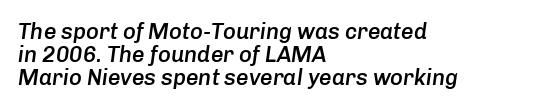
Visually the block forms a straight wall on the left and a jagged coastline on the right. How would I describe the line gaps? Narrow and economical. Quick note: italic. The glyphs are unaccompanied by any horizontal stroke below them.
